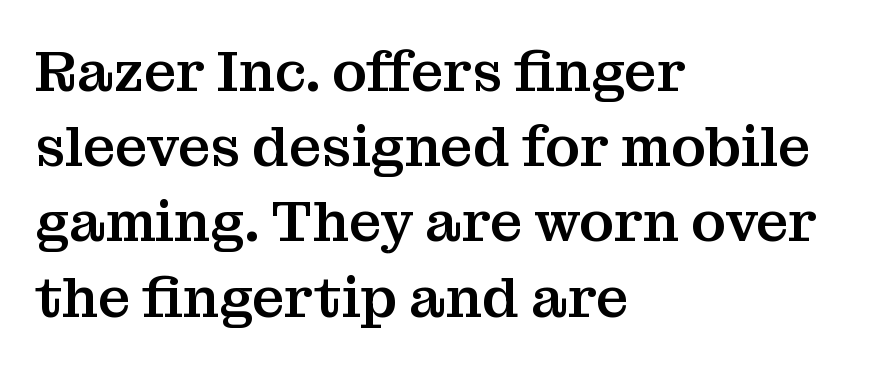
Does the lettering tilt? It doesn't — this is upright. A serif font was chosen for this passage. Each letter keeps its own natural width here, so spacing adapts to shape. Type without underlining. The letterforms sit shoulder to shoulder at normal distance. Does the leading feel generous? No, just average.
